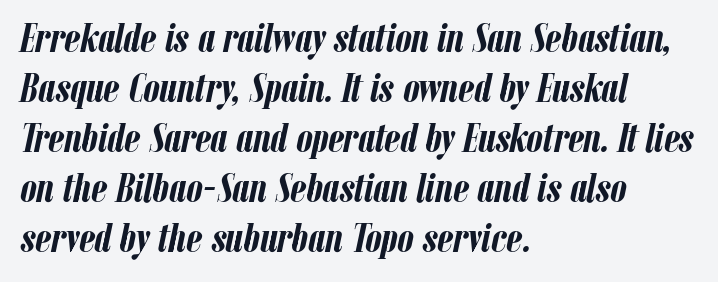
Q: Is the text bold? A: Yes.
Q: Is the text italic (slanted)? A: Yes, it leans right by about 12 degrees.
Q: Is the text underlined? A: No.
Q: How is the paragraph aligned? A: Left-aligned.
Q: Is the spacing between letters normal or unusually wide? A: Normal.
Q: Width (condensed, normal, or wide)? A: Condensed.
Q: Stroke contrast? A: Low.
Q: x-height? A: Medium.
Q: Monospaced? A: No.
